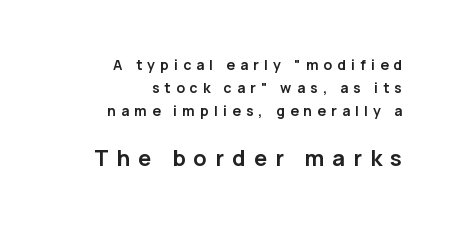
Words appear elongated and porous because spacing is wide. All the whitespace from short lines collects on the left. Vertically, the passage feels balanced, rows spaced as you'd expect. Its strokes are broad and dark, the hallmark of bold type. The letters stand upright; this is a roman face. Note: smaller setting up top, larger setting below.
